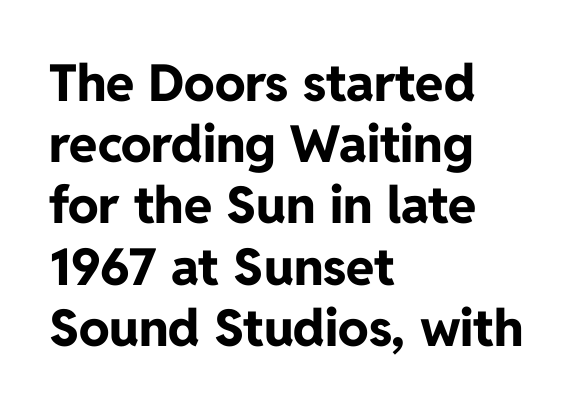
The image shows 51 px bold sans-serif type, upright; set left-aligned, line spacing 1.2x, normal letter spacing, not underlined; low stroke contrast and a medium x-height.
